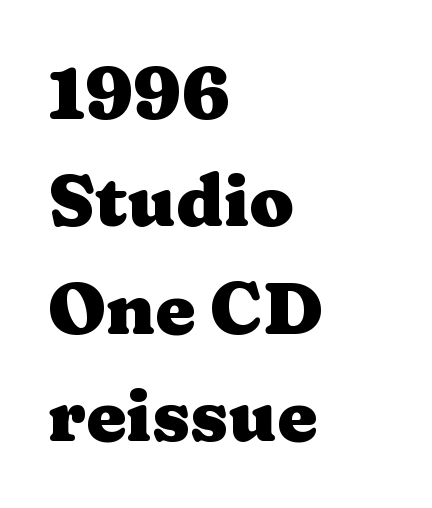
Q: Is the text bold? A: Yes.
Q: Is the text italic (slanted)? A: No, it is upright.
Q: Is the typeface a serif or a sans-serif typeface? A: Serif.
Q: Is the text underlined? A: No.
Q: How is the paragraph aligned? A: Left-aligned.
Q: Is the spacing between letters normal or unusually wide? A: Normal.
Q: Is the spacing between lines tight, normal or loose? A: Normal.
Q: Width (condensed, normal, or wide)? A: Wide.
Q: Stroke contrast? A: Medium.
Q: x-height? A: Medium.
Q: Monospaced? A: No.
